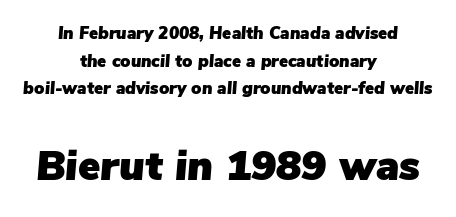
Q: Is the text italic (slanted)? A: Yes, it leans right by about 5 degrees.
Q: Is the text underlined? A: No.
Q: How is the paragraph aligned? A: Centered.
Q: Is the spacing between letters normal or unusually wide? A: Normal.
Q: Is the spacing between lines tight, normal or loose? A: Normal.
Q: Which block of text is set in a larger size, the first (top) or the second (bottom)? A: The second (bottom) one.
Q: Width (condensed, normal, or wide)? A: Normal.
Q: Stroke contrast? A: Low.
Q: x-height? A: Medium.
Q: Monospaced? A: No.
